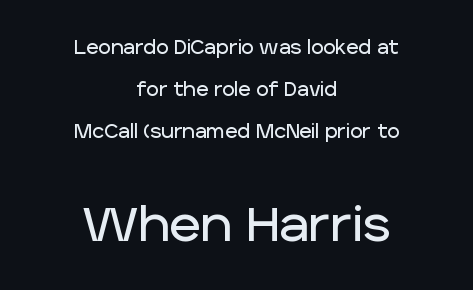
Q: Is the text italic (slanted)? A: No, it is upright.
Q: Is the typeface a serif or a sans-serif typeface? A: Sans-serif.
Q: Is the text underlined? A: No.
Q: How is the paragraph aligned? A: Centered.
Q: Is the spacing between letters normal or unusually wide? A: Normal.
Q: Is the spacing between lines tight, normal or loose? A: Loose.
Q: Which block of text is set in a larger size, the first (top) or the second (bottom)? A: The second (bottom) one.
Q: Width (condensed, normal, or wide)? A: Normal.
Q: Stroke contrast? A: Low.
Q: x-height? A: Large.
Q: Monospaced? A: No.
